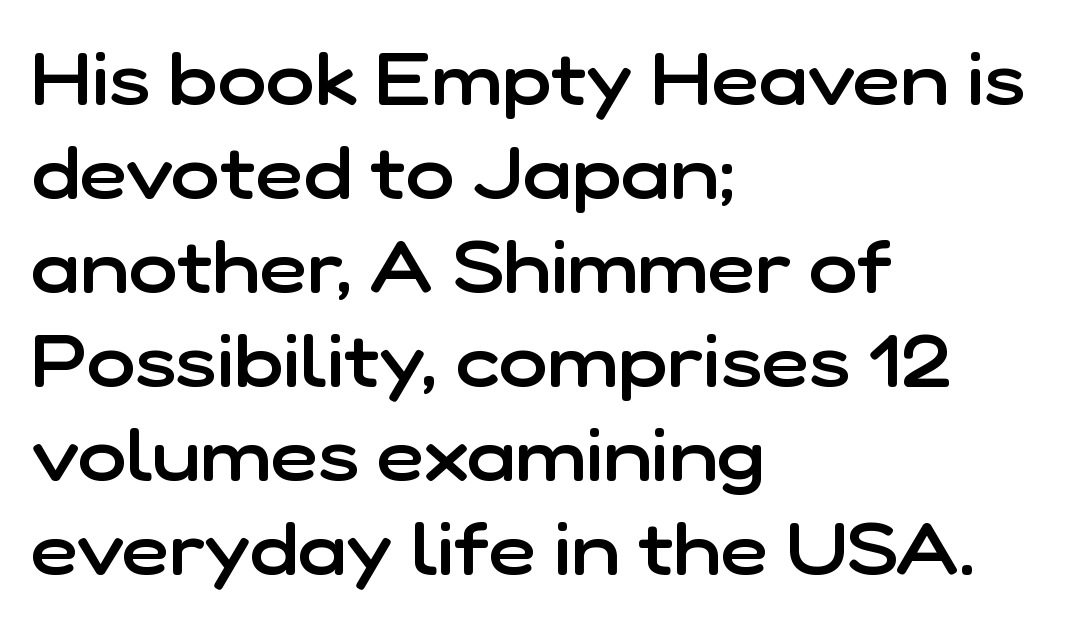
Nobody touched the tracking dial on this one. Designer's note — italics off, roman on. Looks like regular typesetting: each glyph gets only the width it needs. Does the weight exceed regular? Yes, but only to semibold. All the whitespace from short lines collects on the right.
